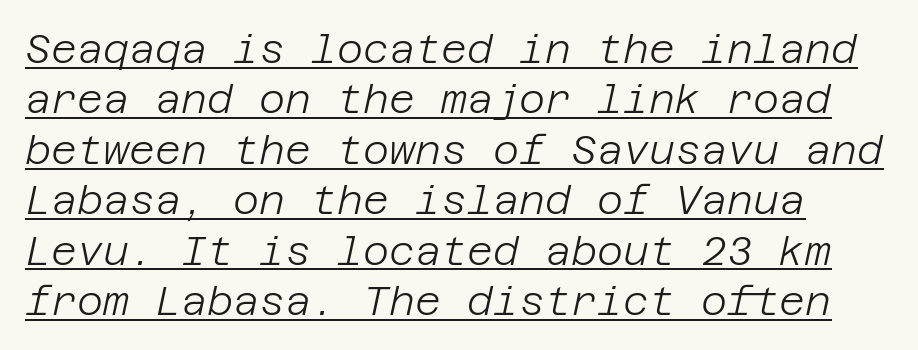
Leading matches the norm, producing a regular column. Looking at the ascenders, they clearly lean. This reads as an unemphasized weight, regular at the heaviest. Does extra space separate the letters? No, they use regular spacing. The typesetter chose a ragged-right arrangement here. The words here are underlined.
